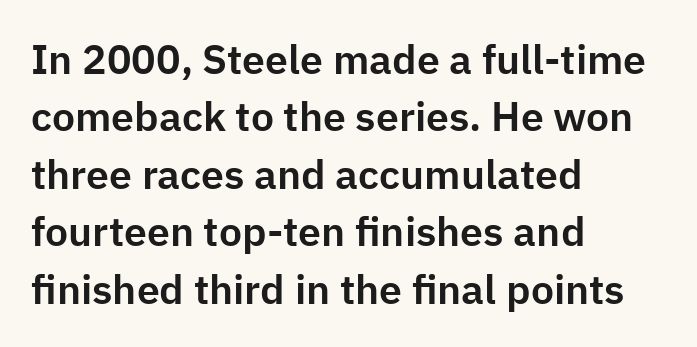
Q: Is the text italic (slanted)? A: No, it is upright.
Q: Is the typeface a serif or a sans-serif typeface? A: Sans-serif.
Q: Is the text underlined? A: No.
Q: How is the paragraph aligned? A: Left-aligned.
Q: Is the spacing between letters normal or unusually wide? A: Normal.
Q: Is the spacing between lines tight, normal or loose? A: Normal.
Q: Width (condensed, normal, or wide)? A: Normal.
Q: Stroke contrast? A: Low.
Q: x-height? A: Medium.
Q: Monospaced? A: No.
